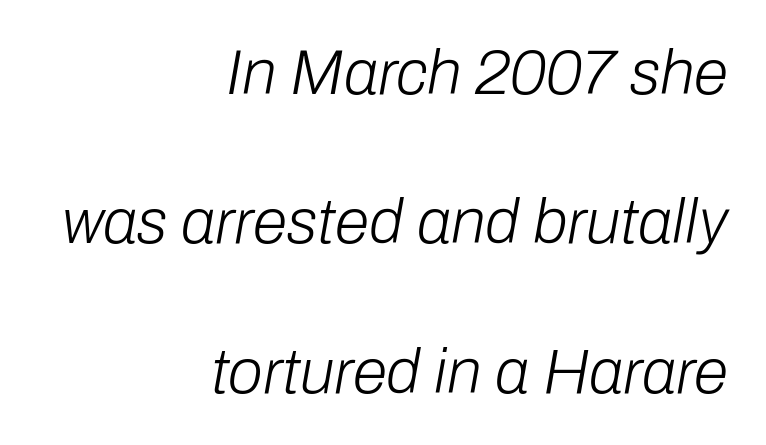
Notice how the stems are inclined rather than vertical — that's the hallmark of italics. Think of a printed novel: that variable character pitch is what you see here. This is not heavy type; no bold has been used. The foot of each line stays bare and open.
